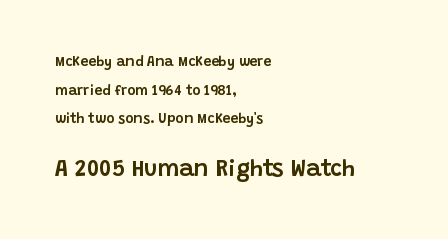
Q: Is the text italic (slanted)? A: No, it is upright.
Q: Is the text underlined? A: No.
Q: How is the paragraph aligned? A: Left-aligned.
Q: Is the spacing between letters normal or unusually wide? A: Normal.
Q: Is the spacing between lines tight, normal or loose? A: Loose.
Q: Which block of text is set in a larger size, the first (top) or the second (bottom)? A: The second (bottom) one.
